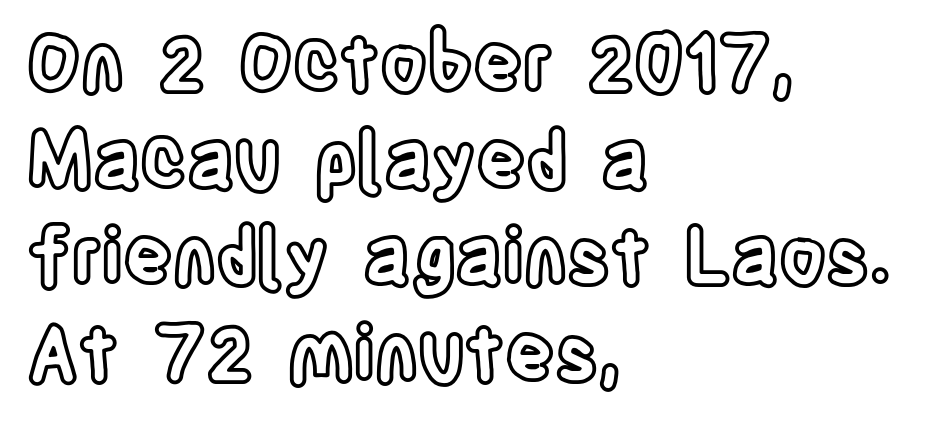
{"italic": "no", "width": "condensed", "x_height": "large", "monospaced": "no", "underline": "no", "align": "left", "line_spacing": "normal", "line_spacing_ratio": 1.27, "letter_spacing": "normal", "letter_spacing_em": 0.0, "glyph_px": 76}
